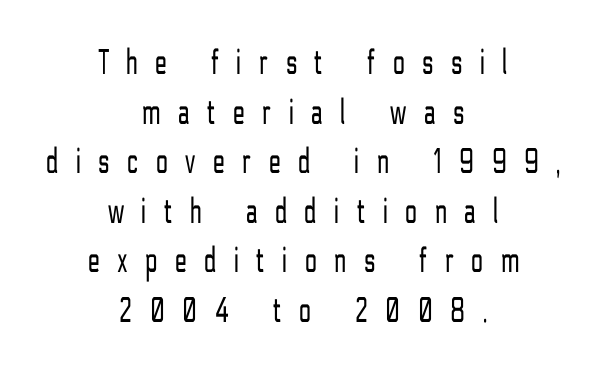
The image shows 37 px light, condensed sans-serif type, upright; set centered, normal line spacing (1.34x), unusually wide letter spacing (+0.49 em), not underlined; low stroke contrast and a medium x-height.
